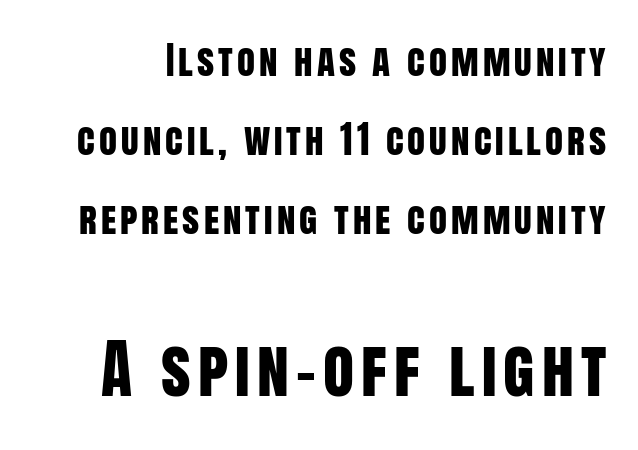
Upright lettering throughout. The block sitting lower on the canvas is the one with enlarged characters. Stroke terminals: plain, sans-serif. Unmarked baselines from the first word to the last. Compared with typical paragraphs, the rows here are farther apart. Note the varied advance widths — an 'i' is clearly narrower than an 'm'.
